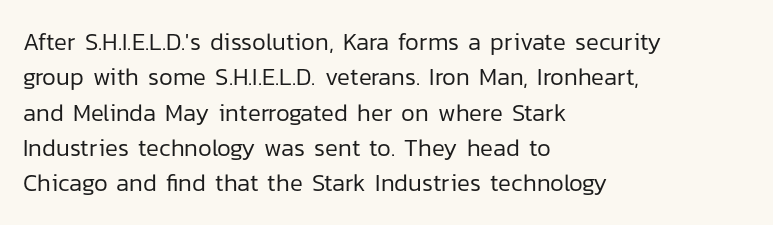
The image shows 24 px text type, upright; set left-aligned, normal line spacing (1.47x), normal letter spacing, not underlined.
